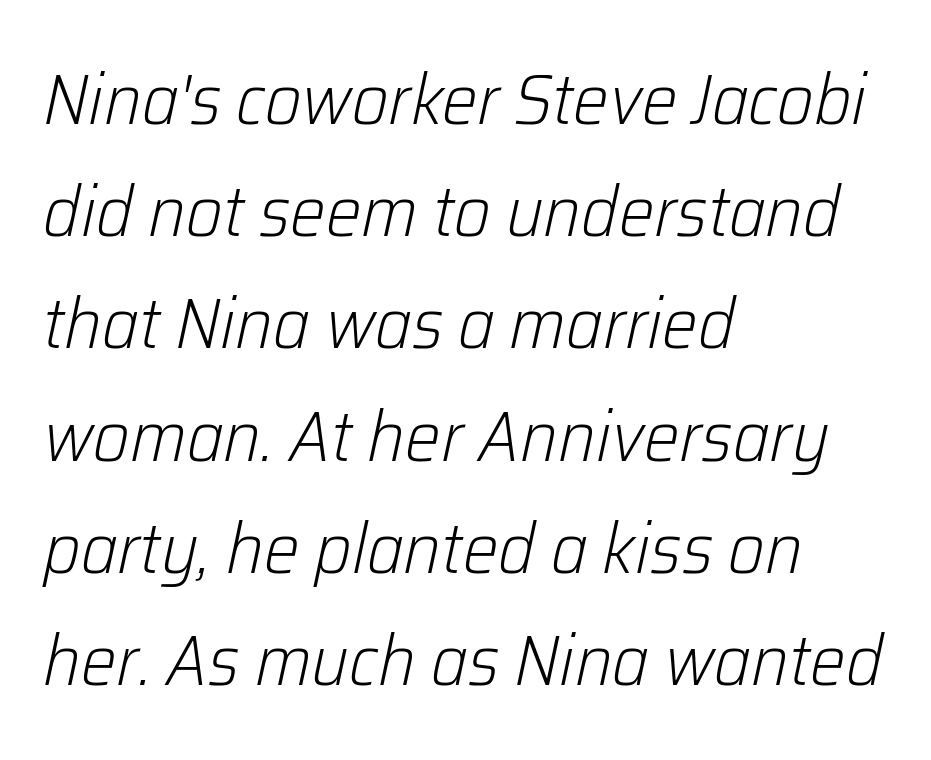
The image shows 71 px light type, italic (leaning right); set left-aligned, normal line spacing (1.58x), normal letter spacing, not underlined; low stroke contrast and a medium x-height.
